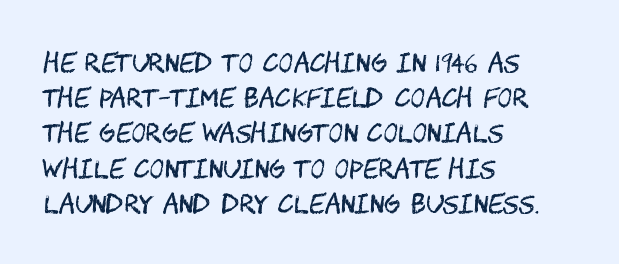
Weight: not bold — regular or lighter. Summary of vertical rhythm: regular, with standard interline spacing. Italic? Not at all — the glyphs are vertical. Words appear dense and cohesive because spacing is normal. Glance below the letters and you will spot only blank space.
